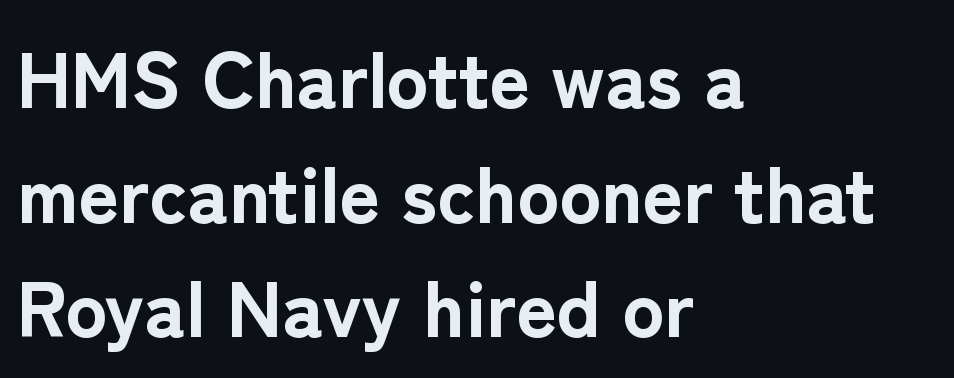
Q: Is the text bold? A: Yes.
Q: Is the text italic (slanted)? A: No, it is upright.
Q: Is the typeface a serif or a sans-serif typeface? A: Sans-serif.
Q: Is the text underlined? A: No.
Q: How is the paragraph aligned? A: Left-aligned.
Q: Is the spacing between letters normal or unusually wide? A: Normal.
Q: Is the spacing between lines tight, normal or loose? A: Normal.
Q: Width (condensed, normal, or wide)? A: Normal.
Q: Stroke contrast? A: Low.
Q: x-height? A: Medium.
Q: Monospaced? A: No.
